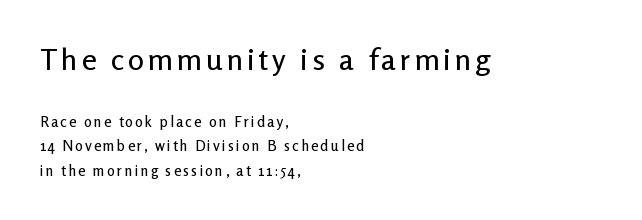
The image shows 30 px sans-serif type, upright; set left-aligned, normal line spacing (1.61x), not underlined; the first (top) block is 2.0x larger; low stroke contrast and a medium x-height.
